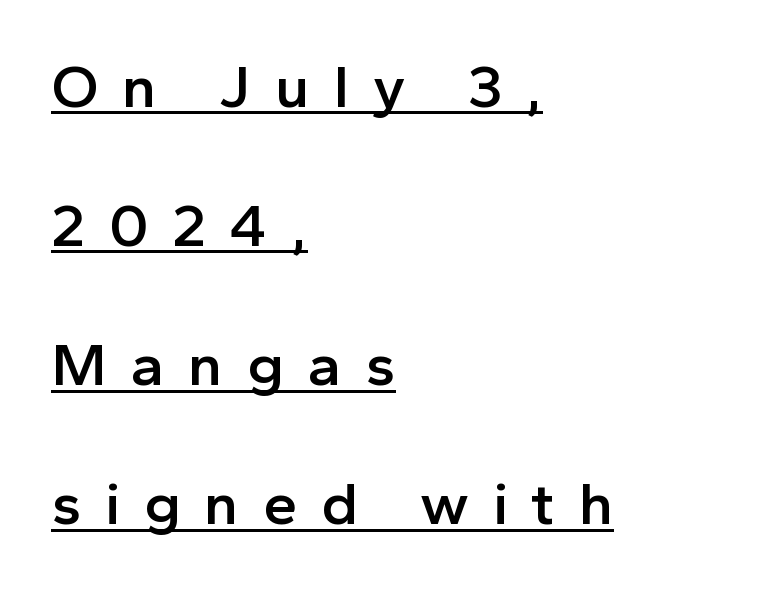
Airy leading. Look at the stroke-to-counter ratio: somewhat heavy, a semibold. The letters advance in unequal steps, a hallmark of proportional type. A typesetter would label this face a sans.
